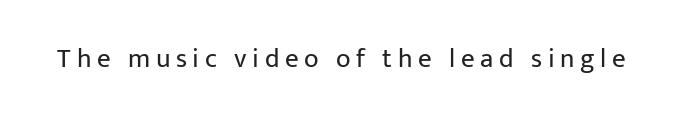
{"italic": "no", "bold": "no", "underline": "no", "letter_spacing": "wide", "letter_spacing_em": 0.21, "glyph_px": 27}
